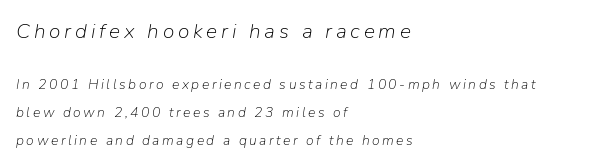
Q: Is the text bold? A: No.
Q: Is the text italic (slanted)? A: Yes, it leans right by about 9 degrees.
Q: Is the text underlined? A: No.
Q: How is the paragraph aligned? A: Left-aligned.
Q: Is the spacing between lines tight, normal or loose? A: Loose.
Q: Which block of text is set in a larger size, the first (top) or the second (bottom)? A: The first (top) one.
